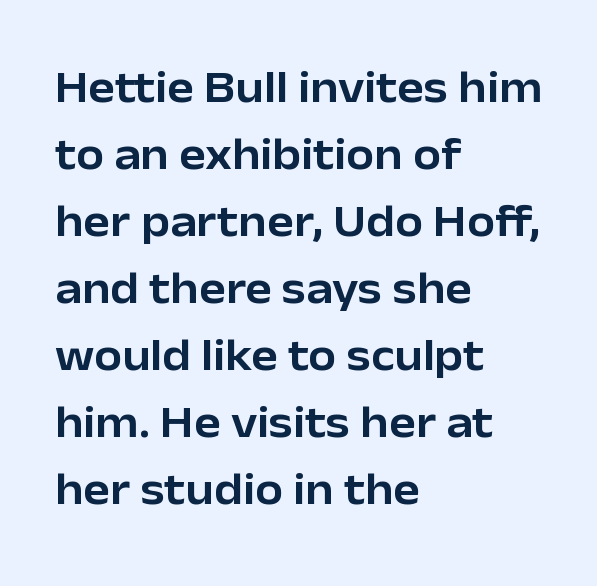
The image shows 45 px sans-serif type, upright; set left-aligned, normal line spacing (1.49x), normal letter spacing, not underlined; low stroke contrast and a medium x-height.
